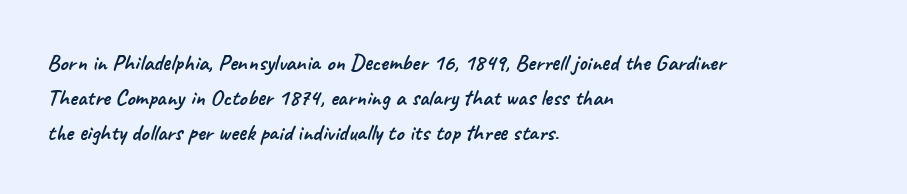
Line starts are locked; line ends wander. Summary of vertical rhythm: regular, with standard interline spacing. What stands out about the letter spacing? Nothing — it is the standard amount. Each row of text sits above clean, open space.
